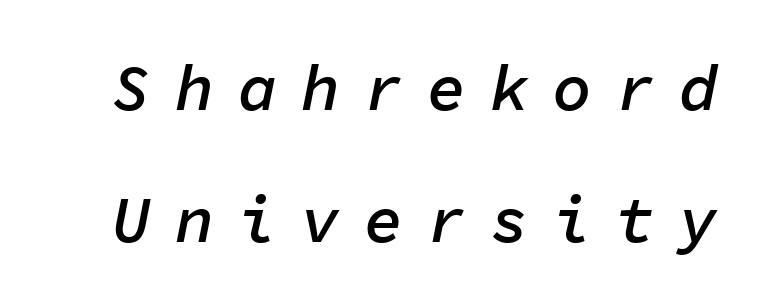
{"italic": "yes", "lean": "right", "slant_degrees": 11, "bold": "semi", "weight": "semibold", "width": "normal", "stroke_contrast": "low", "x_height": "medium", "monospaced": "yes", "underline": "no", "line_spacing": "loose", "line_spacing_ratio": 2.03, "letter_spacing": "wide", "letter_spacing_em": 0.37, "glyph_px": 65}
